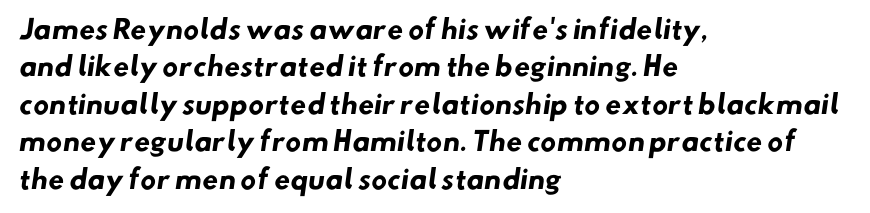
The image shows 26 px bold type; set left-aligned, normal line spacing (1.44x), normal letter spacing, not underlined.
